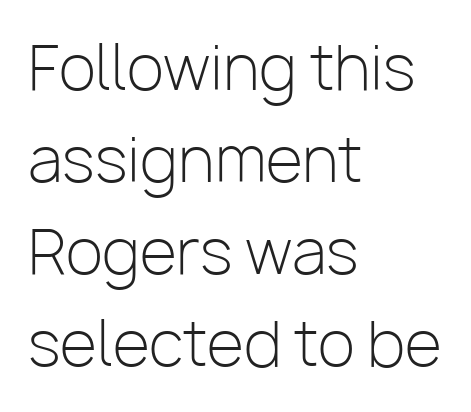
The image shows 61 px light sans-serif type, upright; set left-aligned, normal line spacing (1.51x), normal letter spacing, not underlined; low stroke contrast and a medium x-height.
